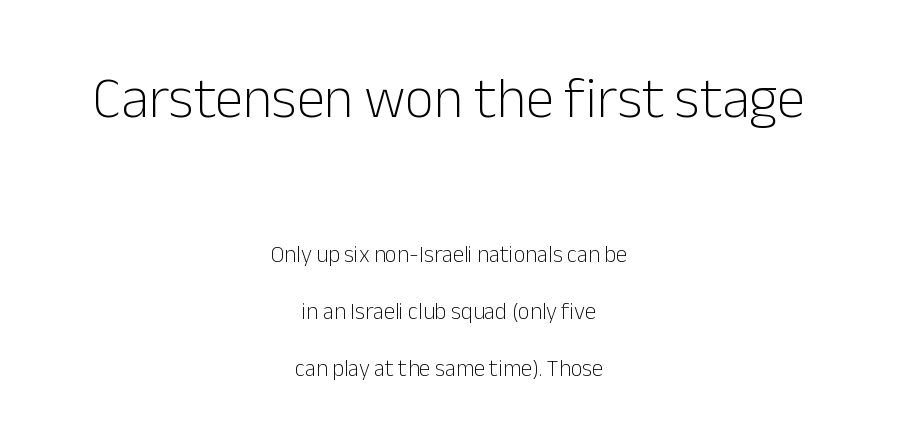
This is roman type, the default non-slanted kind. This reads as an unemphasized weight, regular at the heaviest. Rows of type keep a wide berth in the vertical direction. A typesetter would label this face a sans.
